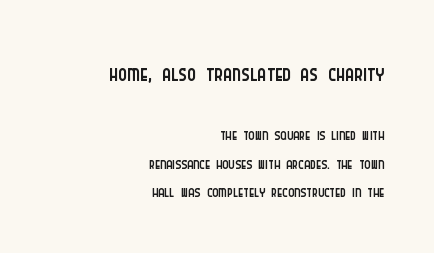
The words here are not underlined. Typographically, this falls in the sans-serif category. Each line ends at the same right margin while the left side varies. The rendering shrinks the type as you move from the upper chunk to the lower.
